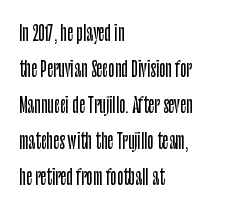
The type sits square on the baseline with zero lean. The letterforms sit shoulder to shoulder at normal distance. Check under the words: just untouched page. The rendering anchors every line to the left-hand side.
